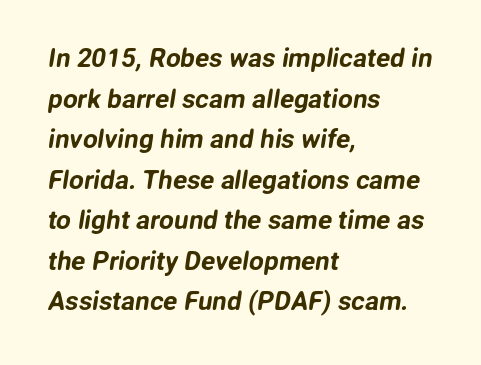
The letterforms sit shoulder to shoulder at normal distance. Successive baselines arrive at the customary interval. Beneath every word, the page is bare. The lines in this sample share a left origin and differ only in where they stop.
